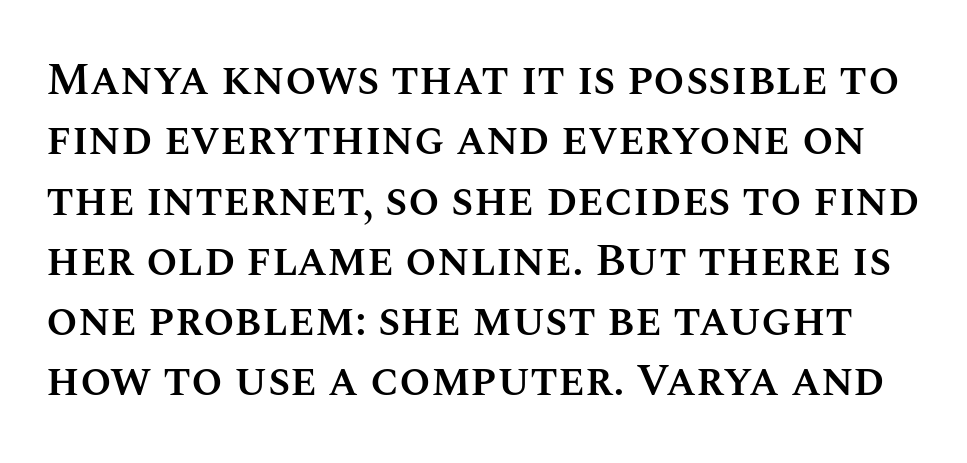
Q: Is the text bold? A: Semi-bold.
Q: Is the text italic (slanted)? A: No, it is upright.
Q: Is the text underlined? A: No.
Q: Is the spacing between letters normal or unusually wide? A: Normal.
Q: Is the spacing between lines tight, normal or loose? A: Normal.
Q: Width (condensed, normal, or wide)? A: Normal.
Q: Stroke contrast? A: Medium.
Q: x-height? A: Large.
Q: Monospaced? A: No.
